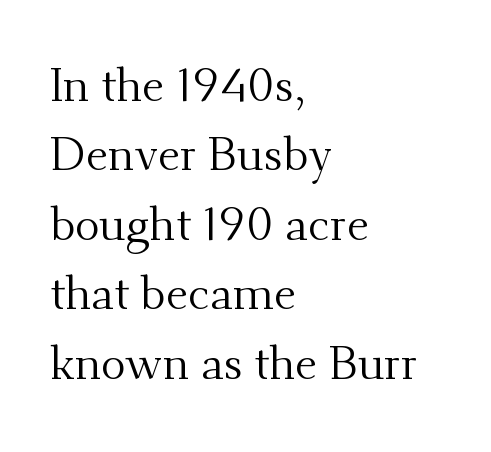
{"serif": "yes", "italic": "no", "bold": "no", "weight": "regular", "width": "normal", "stroke_contrast": "medium", "x_height": "small", "monospaced": "no", "underline": "no", "align": "left", "line_spacing": "normal", "line_spacing_ratio": 1.51, "letter_spacing": "normal", "letter_spacing_em": 0.0, "glyph_px": 46}
